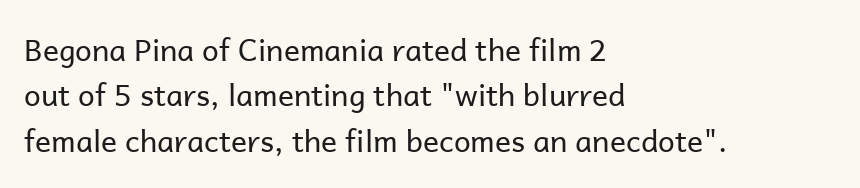
{"serif": "no", "italic": "no", "bold": "no", "weight": "regular", "width": "normal", "stroke_contrast": "low", "x_height": "medium", "monospaced": "no", "underline": "no", "align": "left", "line_spacing": "normal", "line_spacing_ratio": 1.51, "letter_spacing": "normal", "letter_spacing_em": 0.0, "glyph_px": 30}
